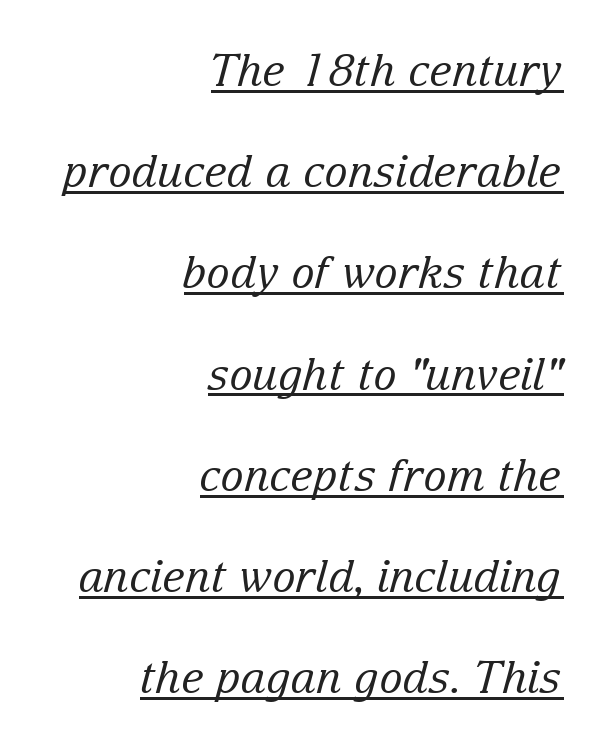
Q: Is the text bold? A: No.
Q: Is the text italic (slanted)? A: Yes, it leans right by about 15 degrees.
Q: Is the typeface a serif or a sans-serif typeface? A: Serif.
Q: Is the text underlined? A: Yes.
Q: How is the paragraph aligned? A: Right-aligned.
Q: Is the spacing between letters normal or unusually wide? A: Normal.
Q: Is the spacing between lines tight, normal or loose? A: Loose.
Q: Width (condensed, normal, or wide)? A: Normal.
Q: Stroke contrast? A: Low.
Q: x-height? A: Medium.
Q: Monospaced? A: No.
